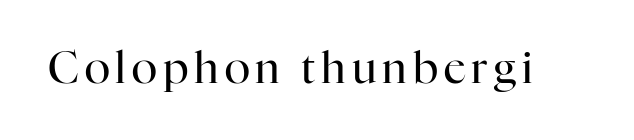
The image shows 43 px regular-weight serif type, upright; set not underlined; high stroke contrast and a medium x-height.
